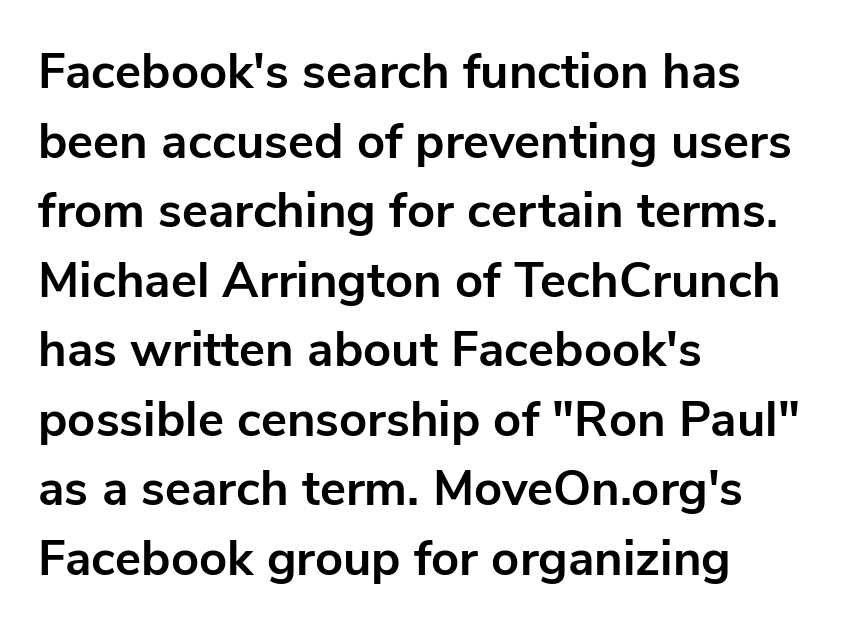
{"serif": "no", "italic": "no", "bold": "yes", "weight": "bold", "width": "normal", "stroke_contrast": "low", "x_height": "medium", "monospaced": "no", "underline": "no", "align": "left", "line_spacing": "normal", "line_spacing_ratio": 1.42, "letter_spacing": "normal", "letter_spacing_em": 0.0, "glyph_px": 49}
